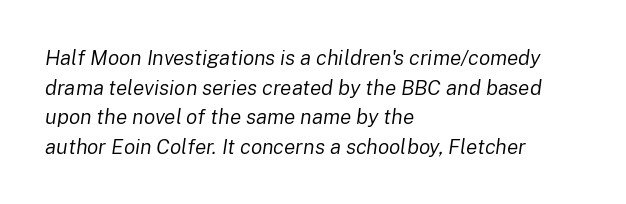
{"italic": "yes", "lean": "right", "slant_degrees": 8, "bold": "no", "underline": "no", "align": "left", "line_spacing": "normal", "line_spacing_ratio": 1.41, "letter_spacing": "normal", "letter_spacing_em": 0.0, "glyph_px": 21}
